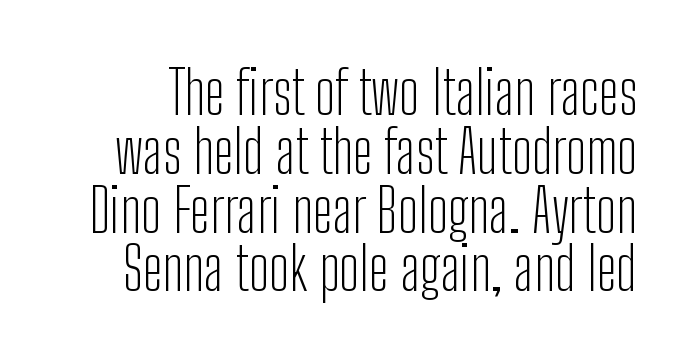
The image shows 60 px light, condensed sans-serif type, upright; set tight line spacing (0.98x), normal letter spacing, not underlined; low stroke contrast and a medium x-height.
